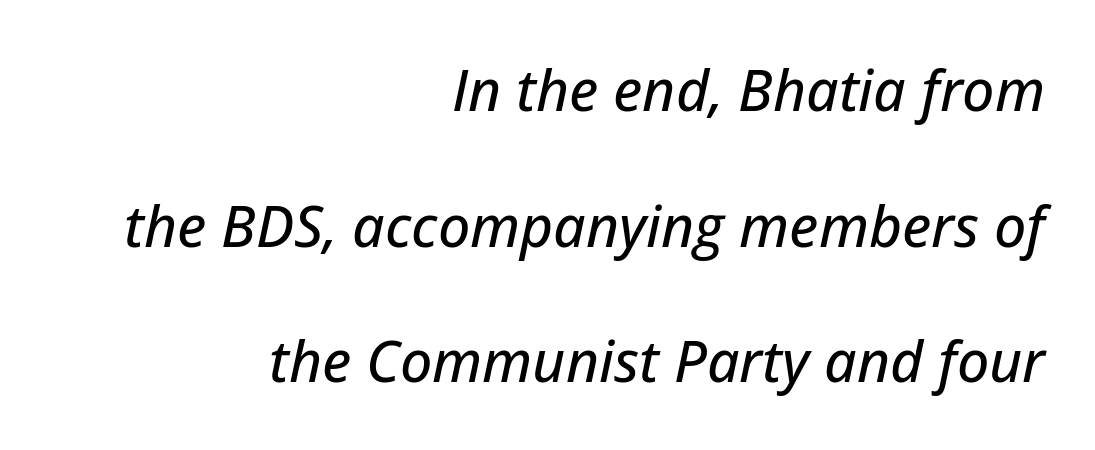
The image shows 57 px text type, italic (leaning right); set right-aligned, loose line spacing (2.38x), normal letter spacing, not underlined; low stroke contrast and a medium x-height.
